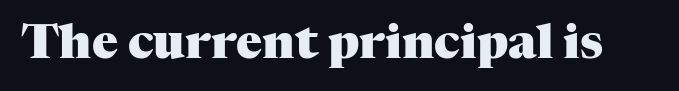
The passage shown is typeset with a serif family. You could not count columns in this text — the font is proportionally spaced. A full-strength bold gives these letters their thick strokes. The typography opts for an upright posture over an oblique one. The string is rendered with underlining switched off.
